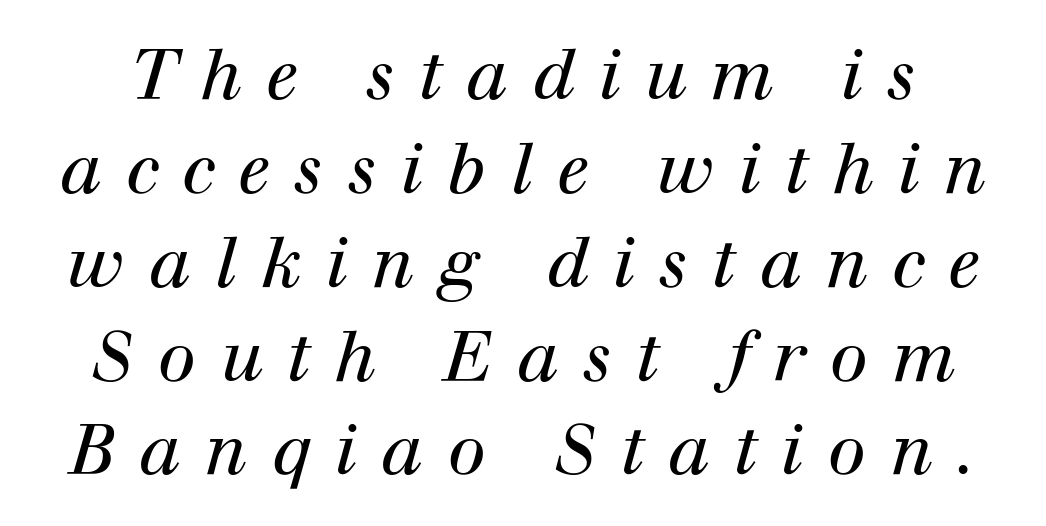
On a weight scale, this lands at 450 or below. It's the slanting kind of type. Underlining? Definitely not there. There is plenty of visible air inserted between adjacent glyphs. Vertically, the passage feels balanced, rows spaced as you'd expect.
